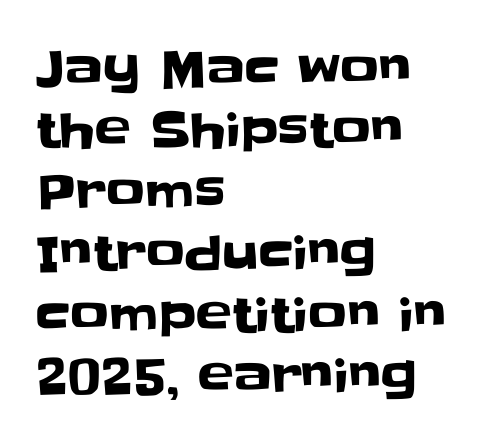
The image shows 48 px sans-serif type, upright; set left-aligned, normal line spacing (1.28x), normal letter spacing, not underlined; low stroke contrast and a large x-height.
